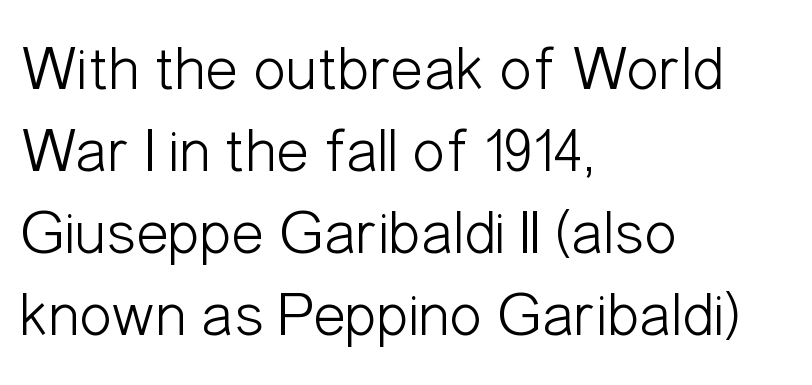
Q: Is the text bold? A: No.
Q: Is the text italic (slanted)? A: No, it is upright.
Q: Is the typeface a serif or a sans-serif typeface? A: Sans-serif.
Q: Is the text underlined? A: No.
Q: How is the paragraph aligned? A: Left-aligned.
Q: Is the spacing between letters normal or unusually wide? A: Normal.
Q: Is the spacing between lines tight, normal or loose? A: Normal.
Q: Width (condensed, normal, or wide)? A: Condensed.
Q: Stroke contrast? A: Low.
Q: x-height? A: Medium.
Q: Monospaced? A: No.
